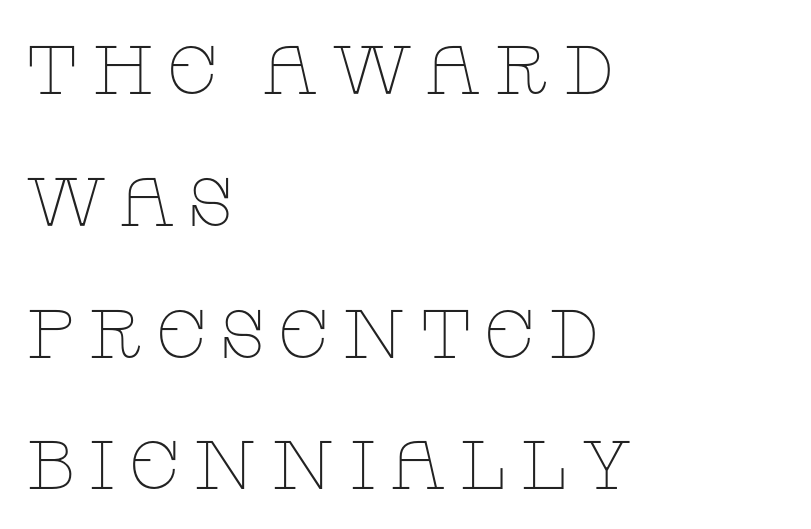
Q: Is the text bold? A: No.
Q: Is the text italic (slanted)? A: No, it is upright.
Q: Is the typeface a serif or a sans-serif typeface? A: Serif.
Q: Is the text underlined? A: No.
Q: How is the paragraph aligned? A: Left-aligned.
Q: Is the spacing between lines tight, normal or loose? A: Loose.
Q: Width (condensed, normal, or wide)? A: Wide.
Q: Stroke contrast? A: Low.
Q: x-height? A: Large.
Q: Monospaced? A: No.
